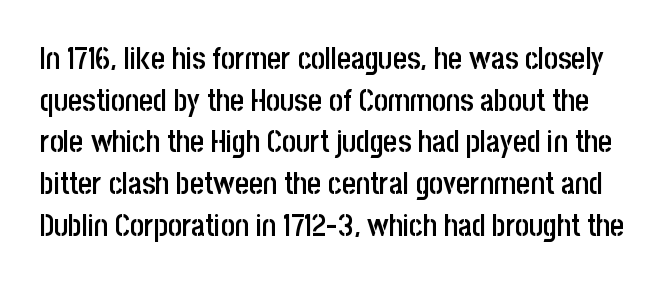
The passage shown is not underscored anywhere. Students, this is semibold: more ink than regular, less than bold. Line spacing here is normal. Inter-character spacing is left at the font's built-in metrics. You can tell from the bare stems that sans-serif type was used.
